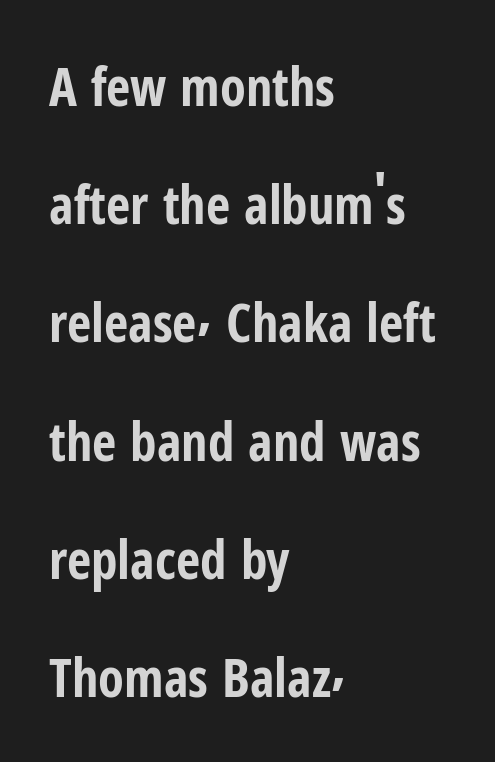
The image shows 53 px bold, condensed sans-serif type, upright; set left-aligned, loose line spacing (2.23x), normal letter spacing, not underlined; low stroke contrast and a medium x-height.
